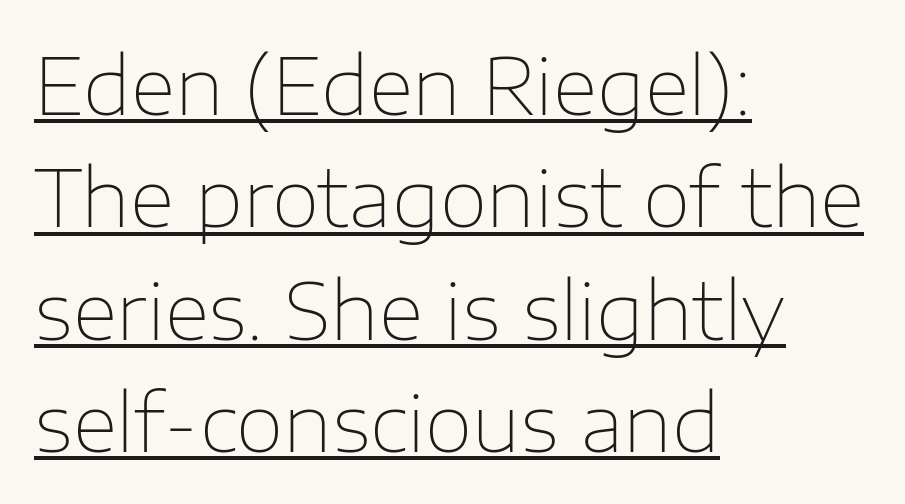
{"serif": "no", "italic": "no", "bold": "no", "weight": "thin", "width": "normal", "stroke_contrast": "low", "x_height": "medium", "monospaced": "no", "underline": "yes", "align": "left", "line_spacing": "normal", "line_spacing_ratio": 1.44, "letter_spacing": "normal", "letter_spacing_em": 0.0, "glyph_px": 78}
